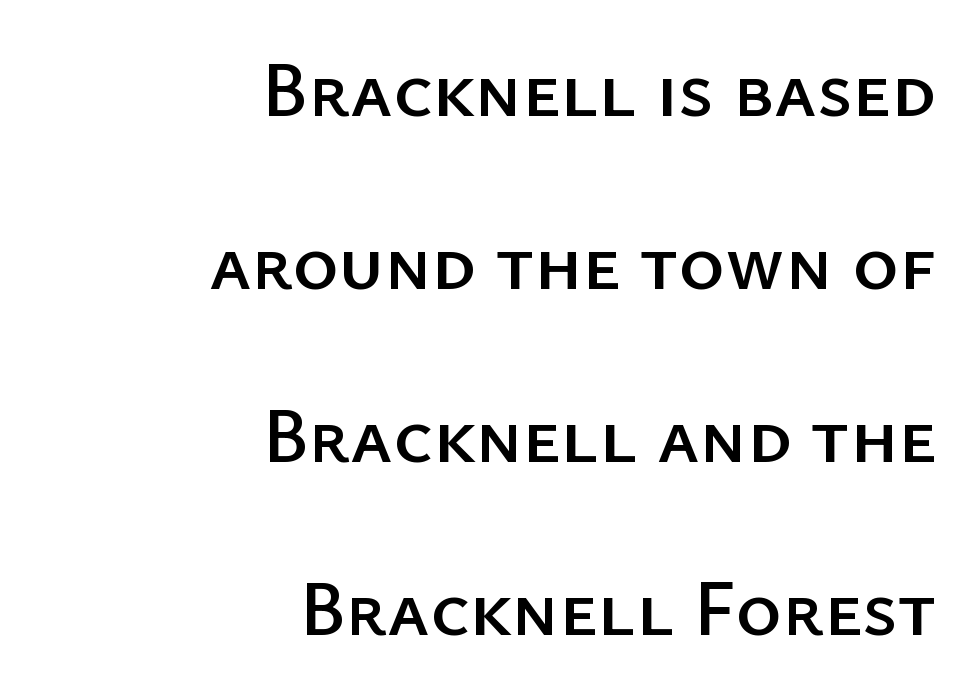
The image shows 79 px sans-serif type, upright; set right-aligned, loose line spacing (2.19x), normal letter spacing, not underlined; low stroke contrast and a medium x-height.
